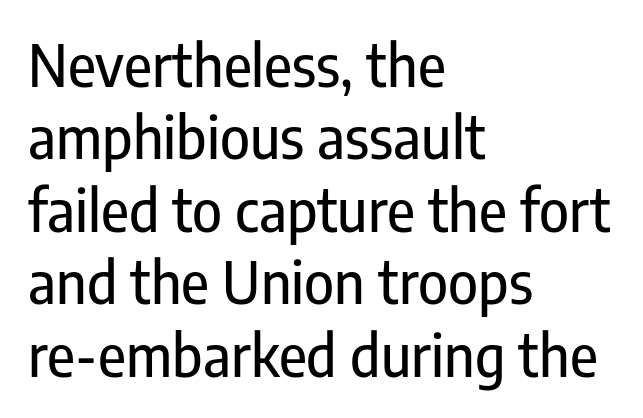
{"serif": "no", "italic": "no", "width": "condensed", "stroke_contrast": "low", "x_height": "medium", "monospaced": "no", "underline": "no", "align": "left", "line_spacing": "normal", "line_spacing_ratio": 1.27, "letter_spacing": "normal", "letter_spacing_em": 0.0, "glyph_px": 57}
